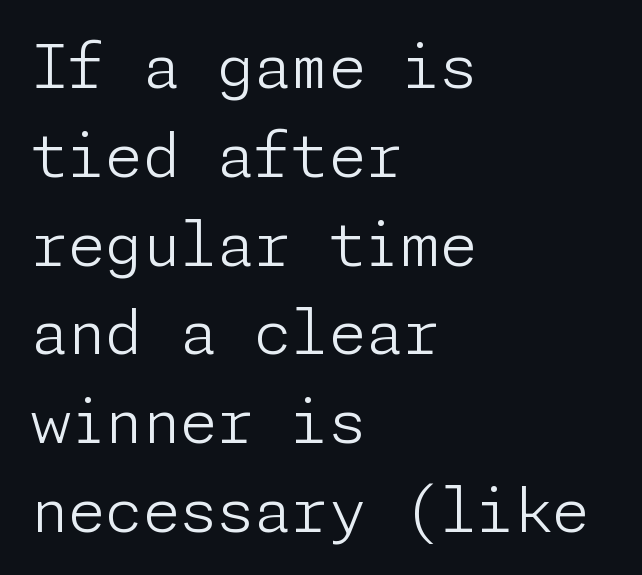
Q: Is the text bold? A: No.
Q: Is the text italic (slanted)? A: No, it is upright.
Q: Is the typeface a serif or a sans-serif typeface? A: Sans-serif.
Q: Is the text underlined? A: No.
Q: How is the paragraph aligned? A: Left-aligned.
Q: Is the spacing between letters normal or unusually wide? A: Normal.
Q: Is the spacing between lines tight, normal or loose? A: Normal.
Q: Width (condensed, normal, or wide)? A: Normal.
Q: Stroke contrast? A: Low.
Q: x-height? A: Medium.
